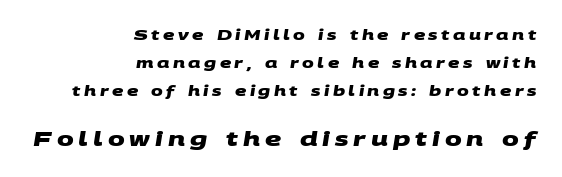
Q: Is the text bold? A: Yes.
Q: Is the text underlined? A: No.
Q: How is the paragraph aligned? A: Right-aligned.
Q: Is the spacing between letters normal or unusually wide? A: Unusually wide.
Q: Is the spacing between lines tight, normal or loose? A: Loose.
Q: Which block of text is set in a larger size, the first (top) or the second (bottom)? A: The second (bottom) one.
